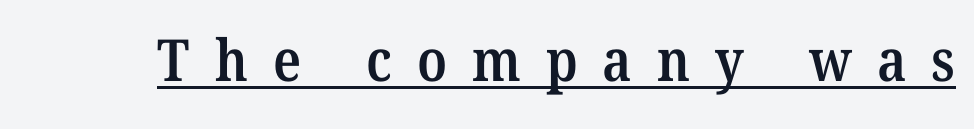
Q: Is the text bold? A: Semi-bold.
Q: Is the typeface a serif or a sans-serif typeface? A: Serif.
Q: Is the text underlined? A: Yes.
Q: Is the spacing between letters normal or unusually wide? A: Unusually wide.
Q: Width (condensed, normal, or wide)? A: Normal.
Q: Stroke contrast? A: Medium.
Q: x-height? A: Medium.
Q: Monospaced? A: No.
